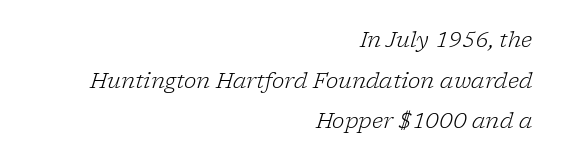
The image shows 21 px text type, italic (leaning right); set right-aligned, loose line spacing (1.93x), normal letter spacing, not underlined.
